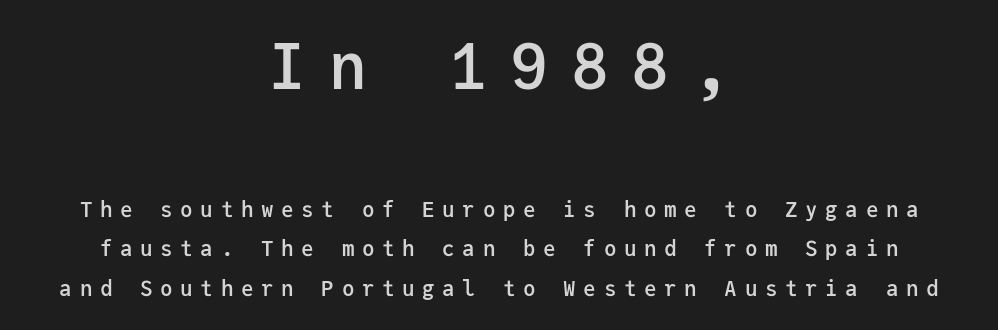
Q: Is the text bold? A: Semi-bold.
Q: Is the text italic (slanted)? A: No, it is upright.
Q: Is the typeface a serif or a sans-serif typeface? A: Sans-serif.
Q: Is the text underlined? A: No.
Q: How is the paragraph aligned? A: Centered.
Q: Is the spacing between letters normal or unusually wide? A: Unusually wide.
Q: Which block of text is set in a larger size, the first (top) or the second (bottom)? A: The first (top) one.
Q: Width (condensed, normal, or wide)? A: Normal.
Q: Stroke contrast? A: Low.
Q: x-height? A: Medium.
Q: Monospaced? A: Yes.
